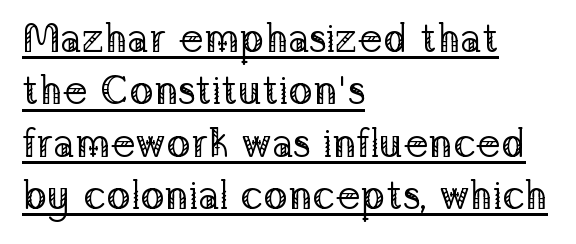
Q: Is the text bold? A: No.
Q: Is the text italic (slanted)? A: No, it is upright.
Q: Is the typeface a serif or a sans-serif typeface? A: Serif.
Q: Is the text underlined? A: Yes.
Q: How is the paragraph aligned? A: Left-aligned.
Q: Is the spacing between letters normal or unusually wide? A: Normal.
Q: Is the spacing between lines tight, normal or loose? A: Normal.
Q: Width (condensed, normal, or wide)? A: Normal.
Q: Stroke contrast? A: Low.
Q: x-height? A: Medium.
Q: Monospaced? A: No.
